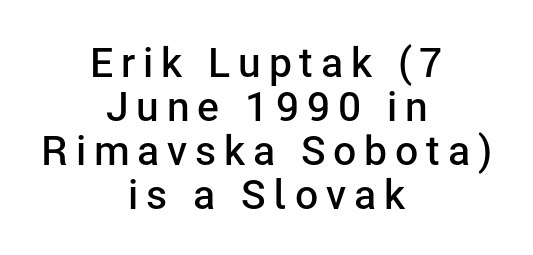
Q: Is the text bold? A: Semi-bold.
Q: Is the text italic (slanted)? A: No, it is upright.
Q: Is the typeface a serif or a sans-serif typeface? A: Sans-serif.
Q: Is the text underlined? A: No.
Q: How is the paragraph aligned? A: Centered.
Q: Is the spacing between lines tight, normal or loose? A: Tight.
Q: Width (condensed, normal, or wide)? A: Normal.
Q: Stroke contrast? A: Low.
Q: x-height? A: Medium.
Q: Monospaced? A: No.
